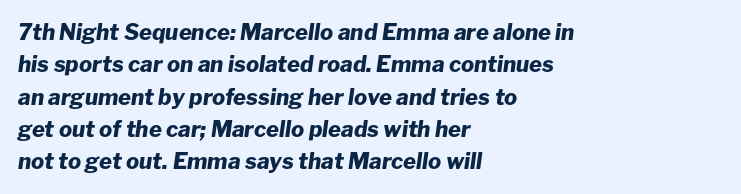
{"italic": "yes", "lean": "right", "slant_degrees": 8, "bold": "yes", "underline": "no", "align": "left", "line_spacing": "normal", "line_spacing_ratio": 1.47, "letter_spacing": "normal", "letter_spacing_em": 0.0, "glyph_px": 22}
